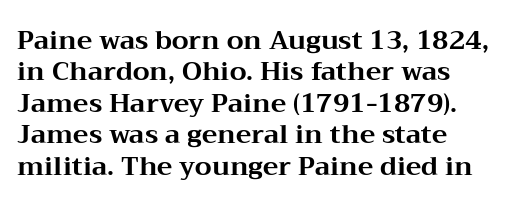
Posture: straight, roman, zero tilt. A student would call this left alignment; a typographer would say flush left, rag right. Rule under the text: the space is simply empty. Between one letter and the next there's only the usual sliver of space. Plenty of ink on the page — the face is bold.
